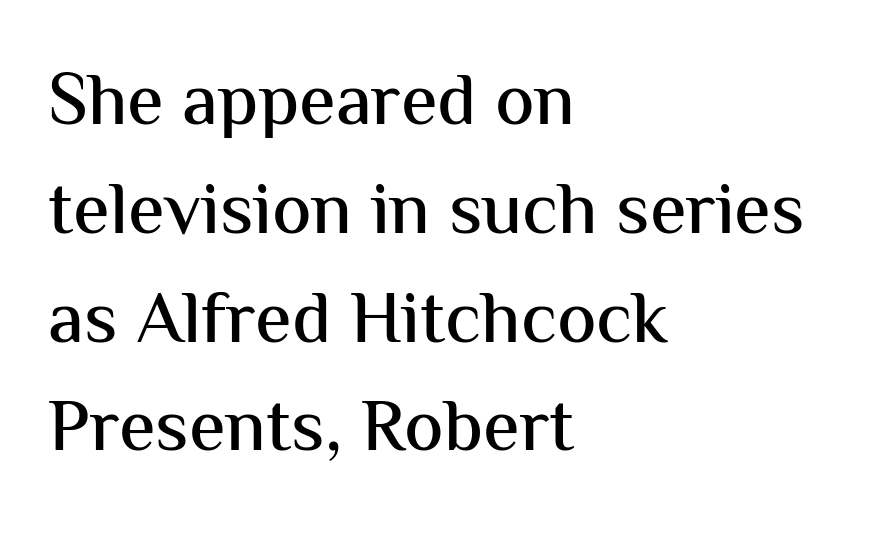
The image shows 74 px sans-serif type, upright; set left-aligned, normal line spacing (1.47x), normal letter spacing, not underlined; medium stroke contrast and a medium x-height.
